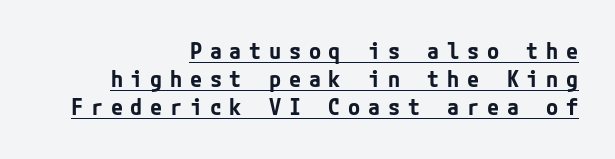
This is underlined copy, the kind a proofreader might mark for attention. Rendered with straight, roman letterforms. Someone cranked the tracking dial way up on this one. Each glyph is drawn with heavy, bold strokes. Notice how descenders clear the ascenders below comfortably — that's standard leading. Is the block centered? No — it sits flush against the right margin.
